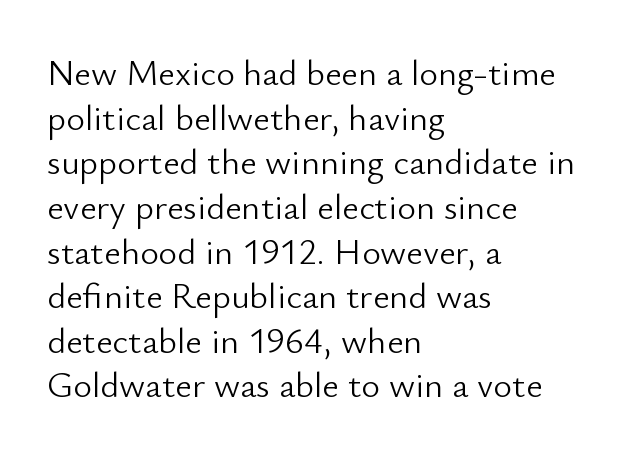
The area under the type is left untouched. A typesetter would mark this as roman, not italic. Left-aligned paragraph, ragged on the right. Unbolded letterforms with no extra heft. There is no visible air inserted between adjacent glyphs.
